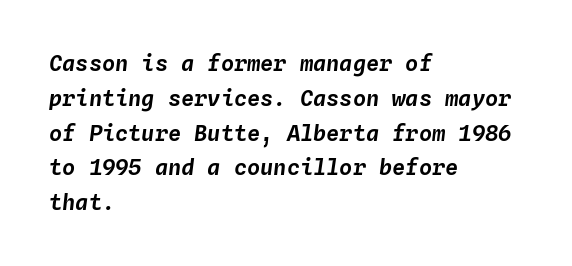
Nobody touched the tracking dial on this one. These lines were composed using italics. Does the leading feel generous? No, just average. The ragged edge is on the right, which tells us the setting is flush left. Quick note: underline off.
